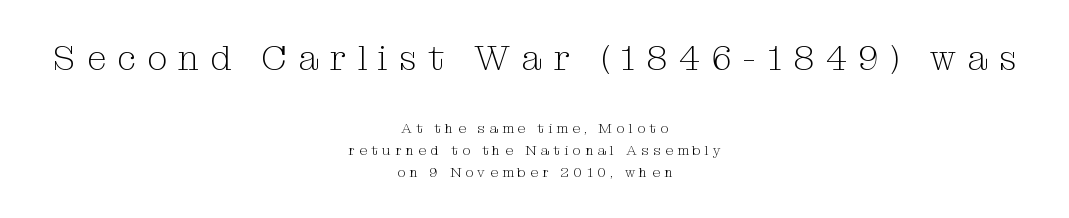
The glyphs are unaccompanied by any horizontal stroke below them. Notice how descenders clear the ascenders below comfortably — that's standard leading. Teacher's note: observe the equal gaps on both sides — that is centered alignment. Characters follow at a spacing far wider than the type designer built in. This sample uses an upright cut, with every glyph sitting square on the baseline.
